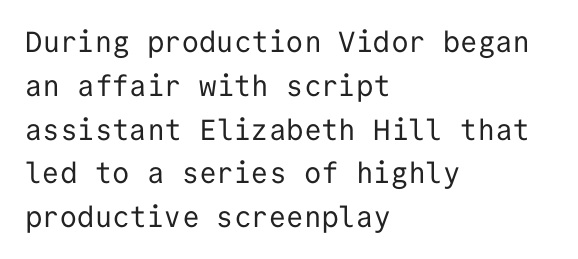
Q: Is the text bold? A: No.
Q: Is the text italic (slanted)? A: No, it is upright.
Q: Is the typeface a serif or a sans-serif typeface? A: Sans-serif.
Q: Is the text underlined? A: No.
Q: How is the paragraph aligned? A: Left-aligned.
Q: Is the spacing between letters normal or unusually wide? A: Normal.
Q: Is the spacing between lines tight, normal or loose? A: Normal.
Q: Width (condensed, normal, or wide)? A: Normal.
Q: Stroke contrast? A: Low.
Q: x-height? A: Medium.
Q: Monospaced? A: Yes.
